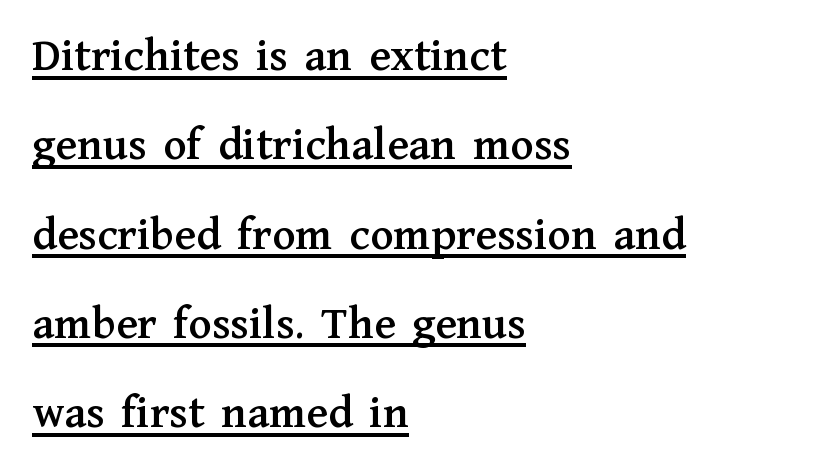
The image shows 48 px serif type, upright; set left-aligned, line spacing 1.86x, normal letter spacing, underlined; medium stroke contrast and a medium x-height.
